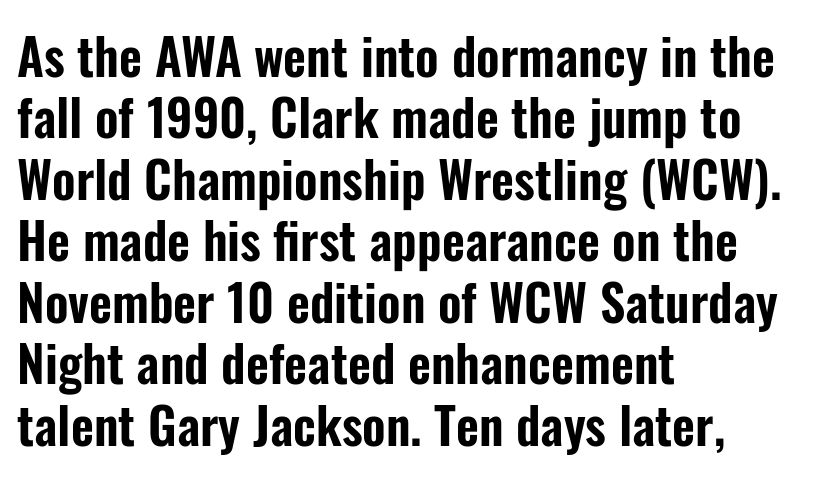
Q: Is the text italic (slanted)? A: No, it is upright.
Q: Is the typeface a serif or a sans-serif typeface? A: Sans-serif.
Q: Is the text underlined? A: No.
Q: How is the paragraph aligned? A: Left-aligned.
Q: Is the spacing between letters normal or unusually wide? A: Normal.
Q: Width (condensed, normal, or wide)? A: Condensed.
Q: Stroke contrast? A: Low.
Q: x-height? A: Medium.
Q: Monospaced? A: No.
